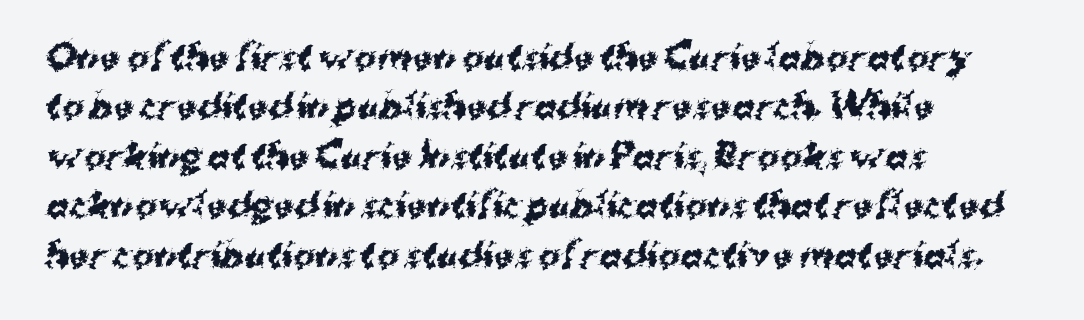
Q: Is the text bold? A: Yes.
Q: Is the typeface a serif or a sans-serif typeface? A: Sans-serif.
Q: Is the text underlined? A: No.
Q: How is the paragraph aligned? A: Left-aligned.
Q: Is the spacing between letters normal or unusually wide? A: Normal.
Q: Is the spacing between lines tight, normal or loose? A: Normal.
Q: Width (condensed, normal, or wide)? A: Normal.
Q: Stroke contrast? A: Medium.
Q: x-height? A: Medium.
Q: Monospaced? A: No.
